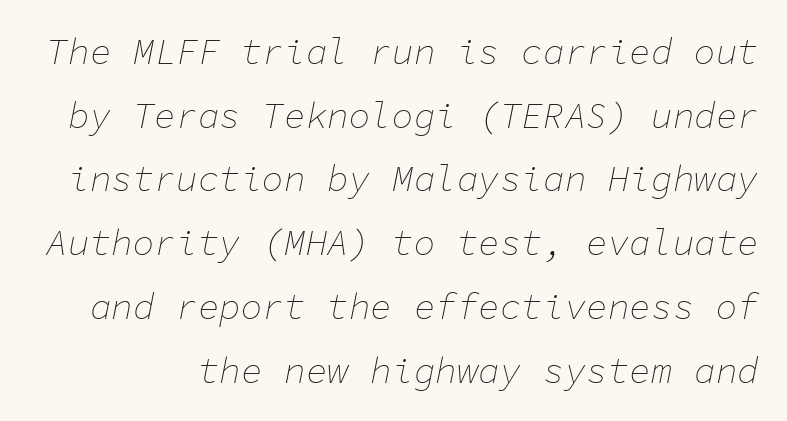
The image shows 36 px thin type, italic (leaning right), monospaced; set line spacing 1.77x, normal letter spacing, not underlined; low stroke contrast and a medium x-height.
